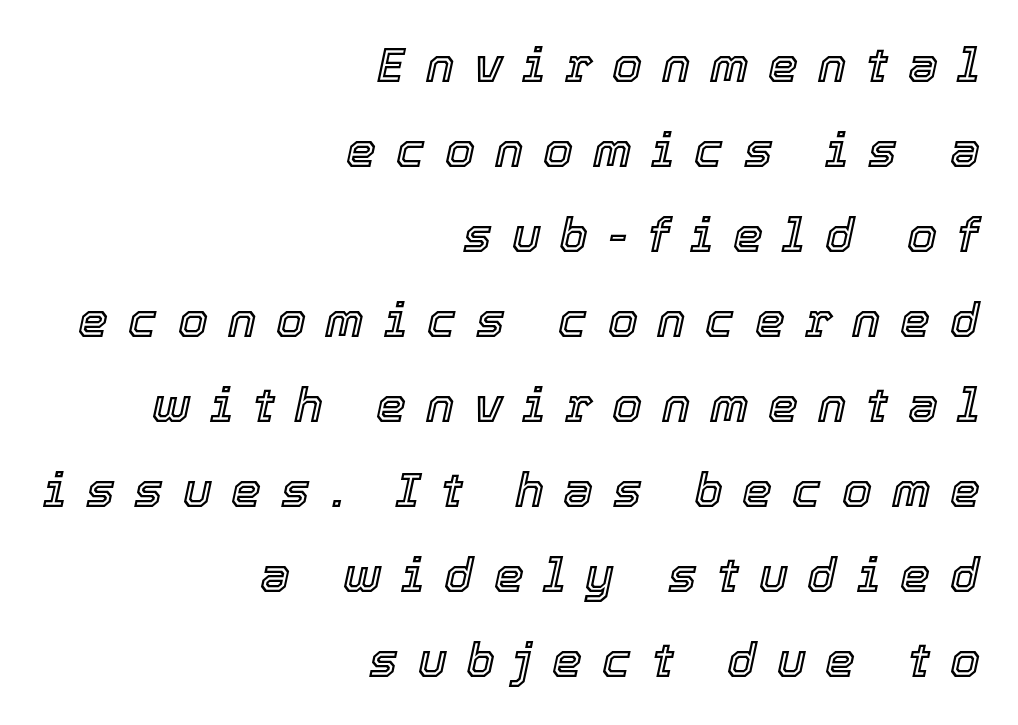
Q: Is the text italic (slanted)? A: Yes, it leans right by about 12 degrees.
Q: Is the text underlined? A: No.
Q: How is the paragraph aligned? A: Right-aligned.
Q: Is the spacing between letters normal or unusually wide? A: Unusually wide.
Q: Width (condensed, normal, or wide)? A: Normal.
Q: x-height? A: Medium.
Q: Monospaced? A: No.
